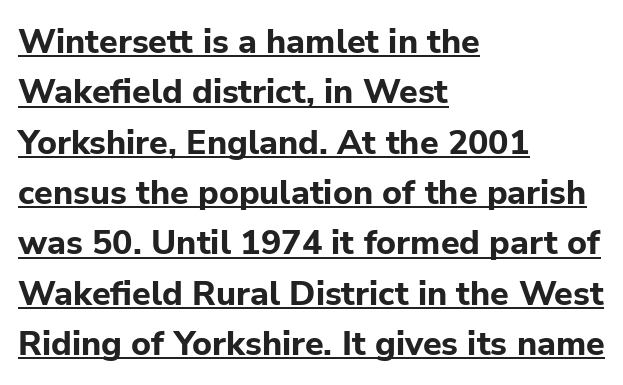
Heavy, bold letterforms. You could call the tracking neutral — neither tight nor loose. Compared with typical paragraphs, the rows here are spaced about the same. In designer terms, the underline attribute is active on this setting. Examine the stroke ends and you'll find no serifs. Unlike italic type, these characters show no tilt at all.
